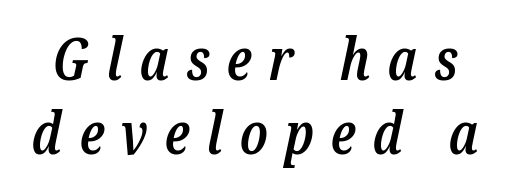
Q: Is the text bold? A: Semi-bold.
Q: Is the text italic (slanted)? A: Yes, it leans right by about 12 degrees.
Q: Is the typeface a serif or a sans-serif typeface? A: Serif.
Q: Is the text underlined? A: No.
Q: Is the spacing between letters normal or unusually wide? A: Unusually wide.
Q: Is the spacing between lines tight, normal or loose? A: Normal.
Q: Width (condensed, normal, or wide)? A: Condensed.
Q: Stroke contrast? A: Low.
Q: x-height? A: Medium.
Q: Monospaced? A: No.
